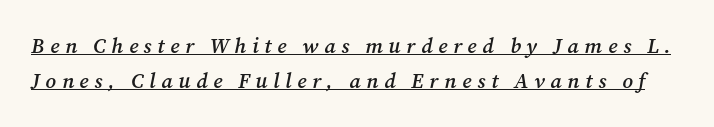
Q: Is the text bold? A: Semi-bold.
Q: Is the text italic (slanted)? A: Yes, it leans right by about 12 degrees.
Q: Is the text underlined? A: Yes.
Q: Is the spacing between letters normal or unusually wide? A: Unusually wide.
Q: Is the spacing between lines tight, normal or loose? A: Normal.
